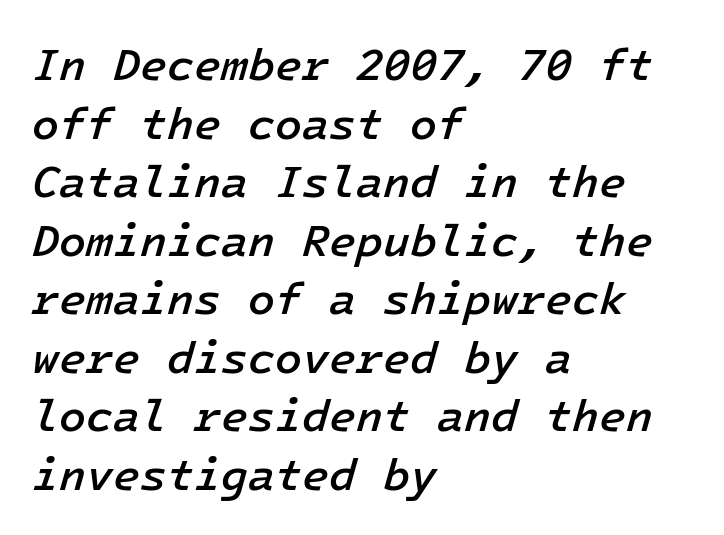
Quick note: underline off. How heavy is the stroke? Medium-heavy — a semibold, shy of bold. If you drew a ruler down the left edge, every line would touch it. You could call the tracking neutral — neither tight nor loose.
